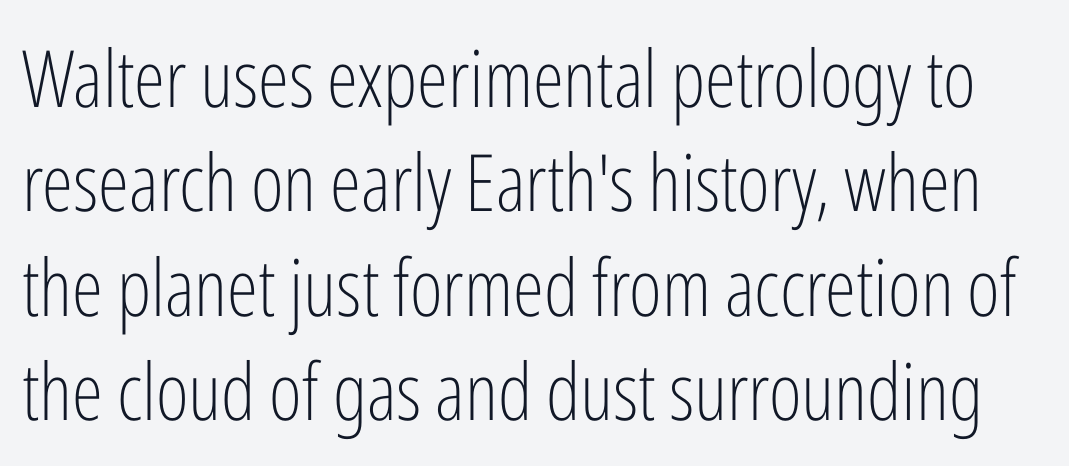
{"serif": "no", "italic": "no", "bold": "no", "weight": "light", "width": "condensed", "stroke_contrast": "low", "x_height": "medium", "monospaced": "no", "underline": "no", "line_spacing": "normal", "line_spacing_ratio": 1.32, "letter_spacing": "normal", "letter_spacing_em": 0.0, "glyph_px": 79}
